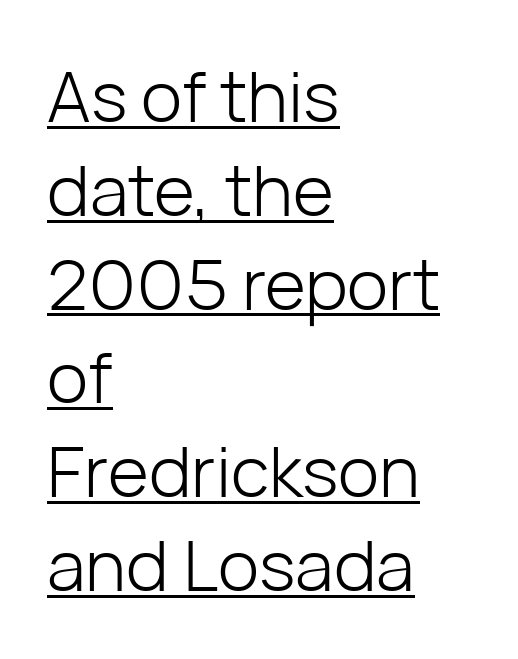
Q: Is the text bold? A: No.
Q: Is the text italic (slanted)? A: No, it is upright.
Q: Is the typeface a serif or a sans-serif typeface? A: Sans-serif.
Q: Is the text underlined? A: Yes.
Q: How is the paragraph aligned? A: Left-aligned.
Q: Is the spacing between letters normal or unusually wide? A: Normal.
Q: Is the spacing between lines tight, normal or loose? A: Normal.
Q: Width (condensed, normal, or wide)? A: Normal.
Q: Stroke contrast? A: Low.
Q: x-height? A: Medium.
Q: Monospaced? A: No.
